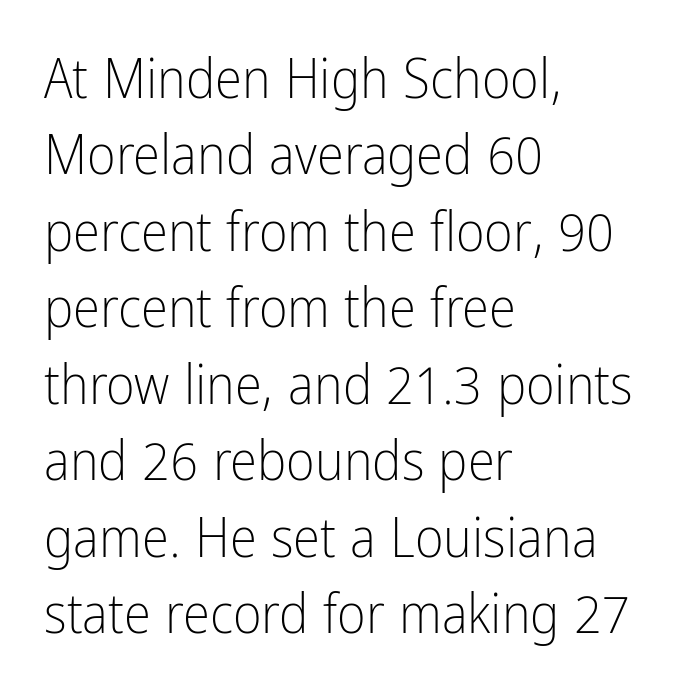
The letters look calm and open, with moderate or lighter stems. The lines are quadded left. Nothing unusual about the tracking: characters are spaced as the font intends. The rendering uses natural spacing where letterforms have individual widths.
